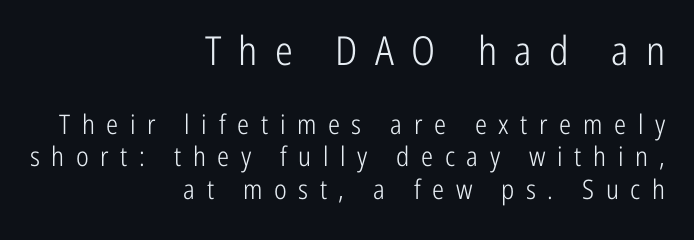
The image shows 40 px light, condensed sans-serif type, upright; set right-aligned, line spacing 1.2x, unusually wide letter spacing (+0.43 em), not underlined; the first (top) block is 1.48x larger; low stroke contrast and a medium x-height.
